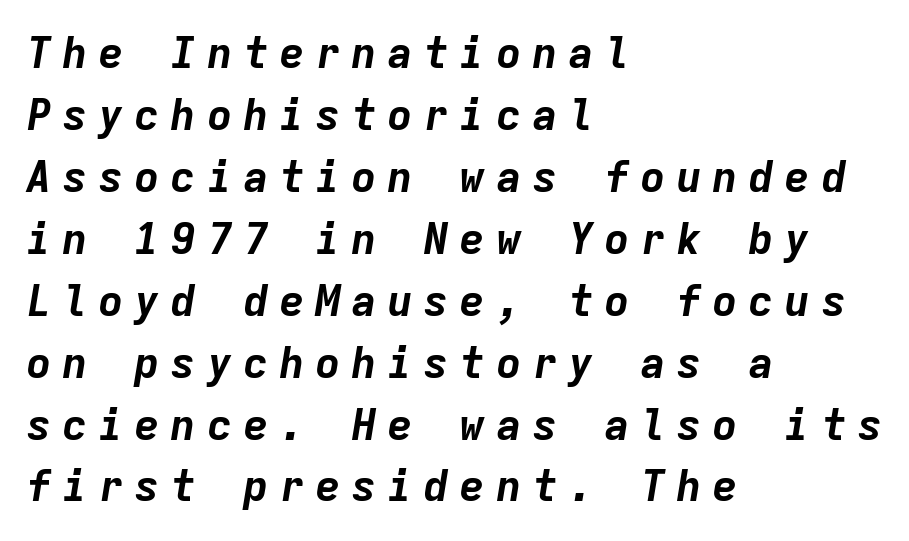
{"italic": "yes", "lean": "right", "slant_degrees": 9, "bold": "yes", "weight": "bold", "width": "normal", "stroke_contrast": "low", "x_height": "medium", "monospaced": "yes", "underline": "no", "align": "left", "line_spacing": "normal", "line_spacing_ratio": 1.44, "letter_spacing": "wide", "letter_spacing_em": 0.24, "glyph_px": 43}
